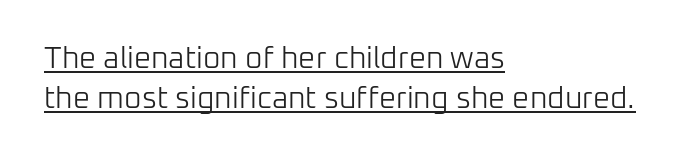
The image shows 30 px light sans-serif type, upright; set left-aligned, normal line spacing (1.34x), normal letter spacing, underlined; low stroke contrast and a medium x-height.
